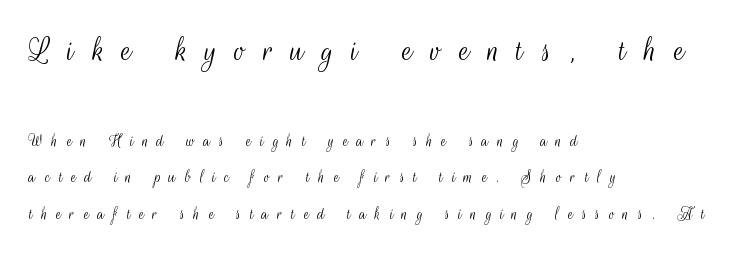
The space directly below the letters is spotless. Note the varied advance widths — an 'i' is clearly narrower than an 'm'. Quick note: interline space is abundant. Size hierarchy here favors the leading block over the trailing one. Alignment: flush left.
